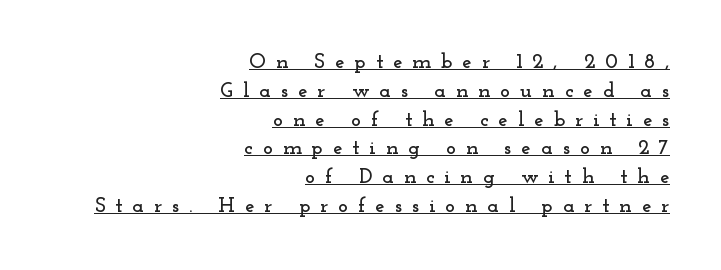
Students, observe the line beneath the letters — that is underlining. Is there much room between lines? A standard amount, neither cramped nor airy. Compared with a flush-left layout, this one pins lines to the opposite, right side. Spacing between characters has been opened up far beyond the box default. The specimen reads as upright at a glance.
